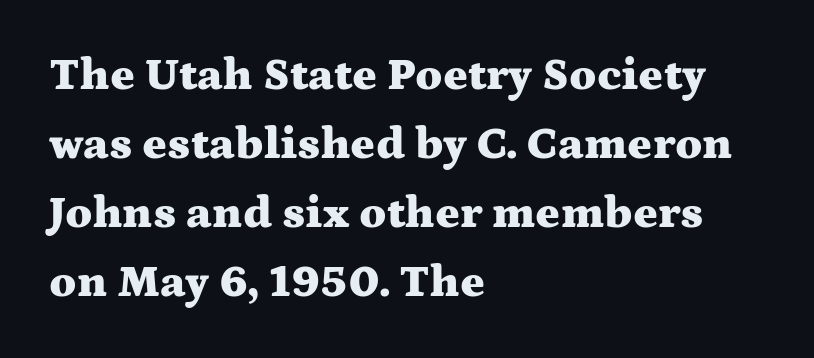
{"serif": "yes", "italic": "no", "bold": "yes", "weight": "heavy", "width": "wide", "stroke_contrast": "medium", "x_height": "medium", "monospaced": "no", "underline": "no", "align": "left", "line_spacing": "normal", "line_spacing_ratio": 1.5, "letter_spacing": "normal", "letter_spacing_em": 0.0, "glyph_px": 46}
